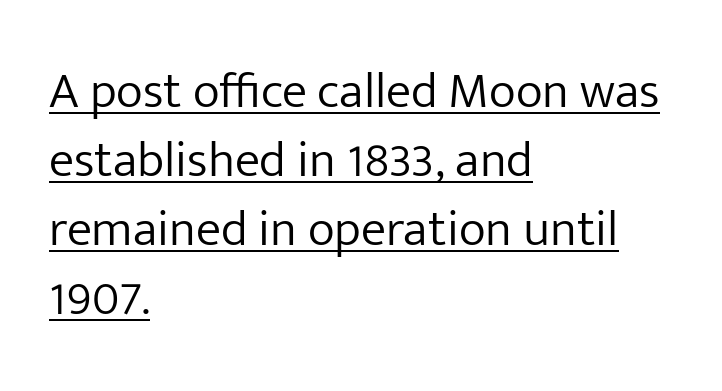
{"serif": "no", "italic": "no", "bold": "no", "weight": "light", "width": "normal", "stroke_contrast": "low", "x_height": "medium", "monospaced": "no", "underline": "yes", "align": "left", "line_spacing": "normal", "line_spacing_ratio": 1.35, "letter_spacing": "normal", "letter_spacing_em": 0.0, "glyph_px": 51}
